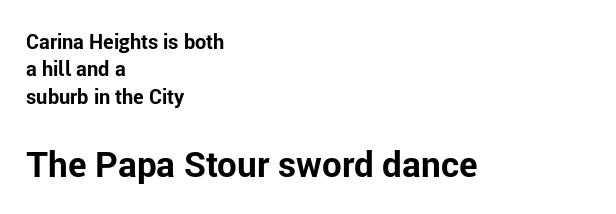
Varying glyph widths throughout — classic text-font behaviour. Typesetter's note — lower block bumped up in size, upper block left smaller. Leading matches the norm, producing a regular column. A sans-serif font was chosen for this passage. Pretty heavy lettering here — definitely bold.
